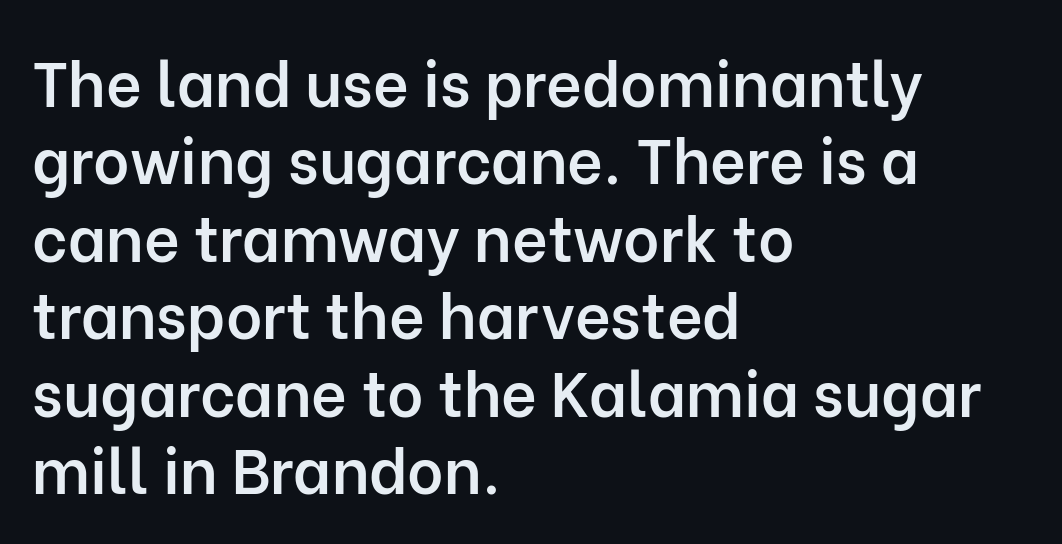
{"serif": "no", "italic": "no", "bold": "semi", "weight": "semibold", "width": "normal", "stroke_contrast": "low", "x_height": "medium", "monospaced": "no", "underline": "no", "align": "left", "line_spacing": "normal", "line_spacing_ratio": 1.25, "letter_spacing": "normal", "letter_spacing_em": 0.0, "glyph_px": 62}
